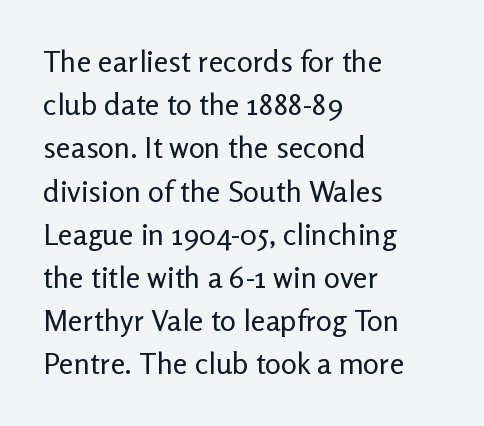
{"serif": "no", "italic": "no", "bold": "no", "weight": "regular", "width": "normal", "stroke_contrast": "low", "x_height": "medium", "monospaced": "no", "underline": "no", "align": "left", "line_spacing": "normal", "line_spacing_ratio": 1.44, "letter_spacing": "normal", "letter_spacing_em": 0.0, "glyph_px": 30}
